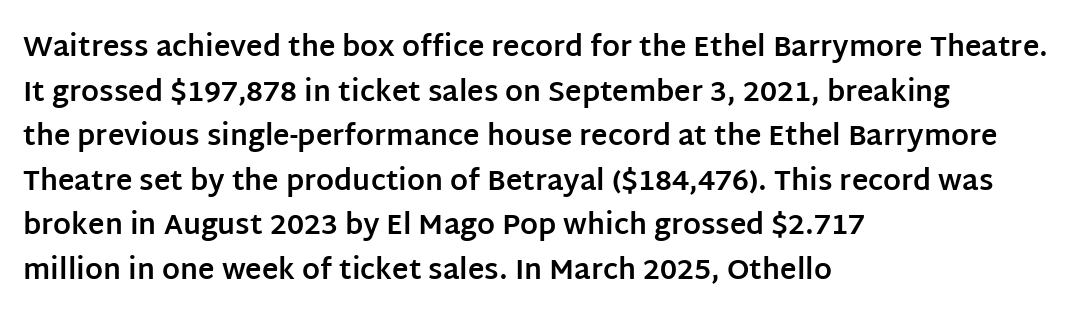
Q: Is the text bold? A: Yes.
Q: Is the text italic (slanted)? A: No, it is upright.
Q: Is the typeface a serif or a sans-serif typeface? A: Sans-serif.
Q: Is the text underlined? A: No.
Q: How is the paragraph aligned? A: Left-aligned.
Q: Is the spacing between letters normal or unusually wide? A: Normal.
Q: Is the spacing between lines tight, normal or loose? A: Normal.
Q: Width (condensed, normal, or wide)? A: Normal.
Q: Stroke contrast? A: Low.
Q: x-height? A: Large.
Q: Monospaced? A: No.
